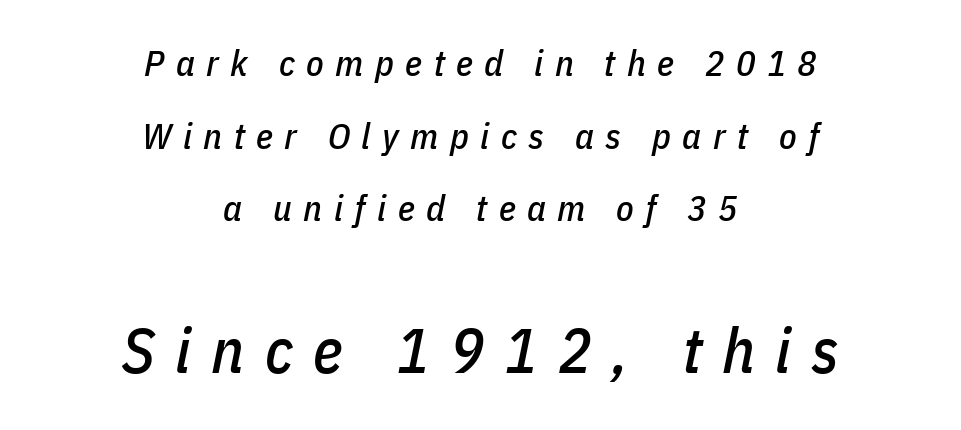
Q: Is the text italic (slanted)? A: Yes, it leans right by about 11 degrees.
Q: Is the text underlined? A: No.
Q: How is the paragraph aligned? A: Centered.
Q: Is the spacing between letters normal or unusually wide? A: Unusually wide.
Q: Is the spacing between lines tight, normal or loose? A: Loose.
Q: Which block of text is set in a larger size, the first (top) or the second (bottom)? A: The second (bottom) one.
Q: Width (condensed, normal, or wide)? A: Condensed.
Q: Stroke contrast? A: Low.
Q: x-height? A: Medium.
Q: Monospaced? A: No.
